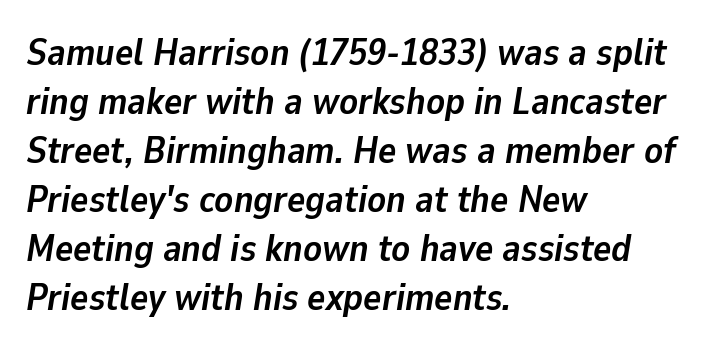
Observe the ordinary spacing: letters are neighbours, not strangers. The specimen omits any rule beneath the text block's lines. Alignment: flush left. Character widths vary here, with narrow letters taking less room than wide ones.
